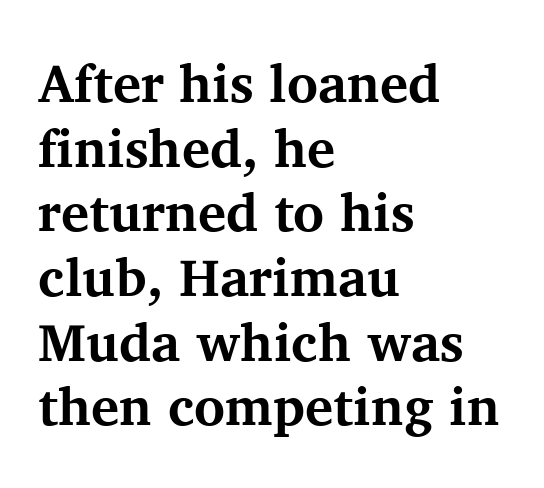
The area under the type is left untouched. What stands out about the letter spacing? Nothing — it is the standard amount. Look at the bottom of the vertical strokes: they flare into serifs here. The text block is weighted toward the left margin, trailing off unevenly rightward.
